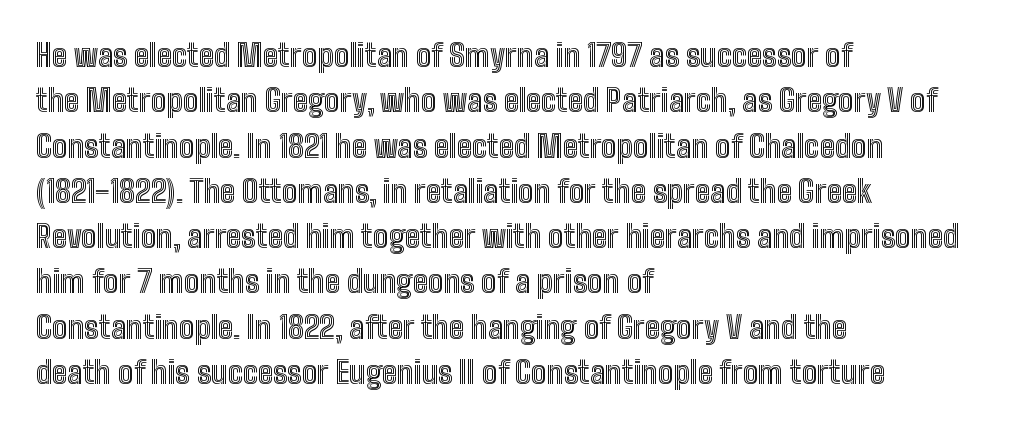
Q: Is the text italic (slanted)? A: No, it is upright.
Q: Is the text underlined? A: No.
Q: How is the paragraph aligned? A: Left-aligned.
Q: Is the spacing between letters normal or unusually wide? A: Normal.
Q: Is the spacing between lines tight, normal or loose? A: Normal.
Q: Width (condensed, normal, or wide)? A: Condensed.
Q: x-height? A: Medium.
Q: Monospaced? A: No.
